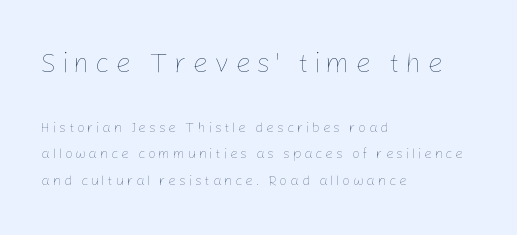
Caption: multi-line text, flush left, ragged right. Stem width sits at or under what a default text font uses. This is the regular roman posture of the typeface. The passage shown is typed in a proportional face where columns would drift.
